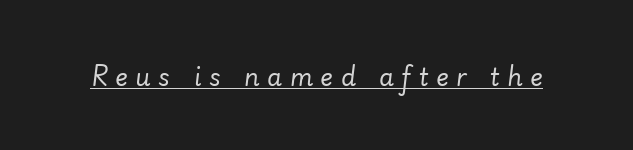
The image shows 24 px text type, italic (leaning right); set unusually wide letter spacing (+0.32 em), underlined.
